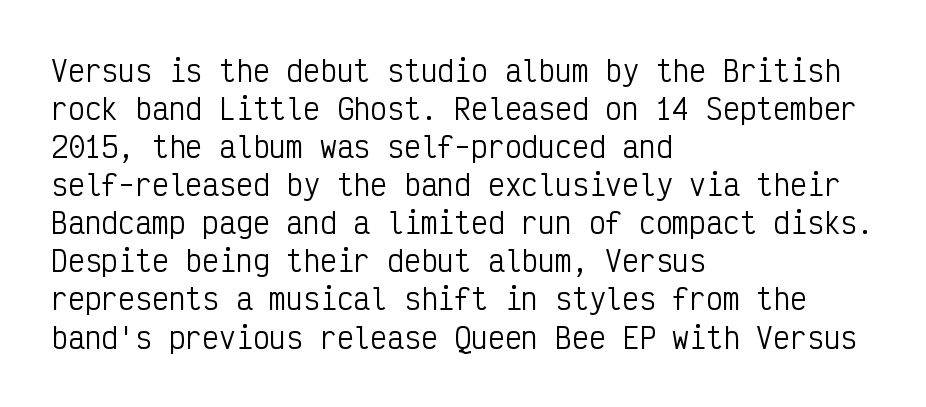
{"serif": "no", "italic": "no", "bold": "no", "weight": "regular", "width": "condensed", "stroke_contrast": "low", "x_height": "medium", "monospaced": "yes", "underline": "no", "align": "left", "line_spacing": "normal", "line_spacing_ratio": 1.36, "letter_spacing": "normal", "letter_spacing_em": 0.0, "glyph_px": 28}
